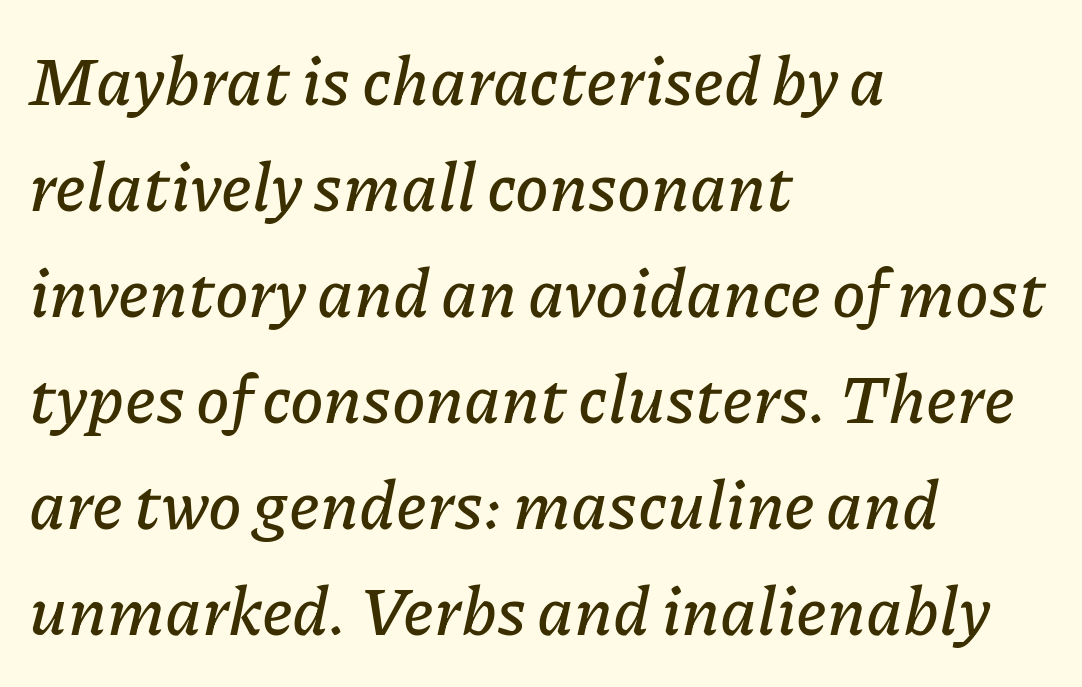
Q: Is the text italic (slanted)? A: Yes, it leans right by about 11 degrees.
Q: Is the text underlined? A: No.
Q: How is the paragraph aligned? A: Left-aligned.
Q: Is the spacing between letters normal or unusually wide? A: Normal.
Q: Is the spacing between lines tight, normal or loose? A: Normal.
Q: Width (condensed, normal, or wide)? A: Normal.
Q: Stroke contrast? A: Low.
Q: x-height? A: Medium.
Q: Monospaced? A: No.
